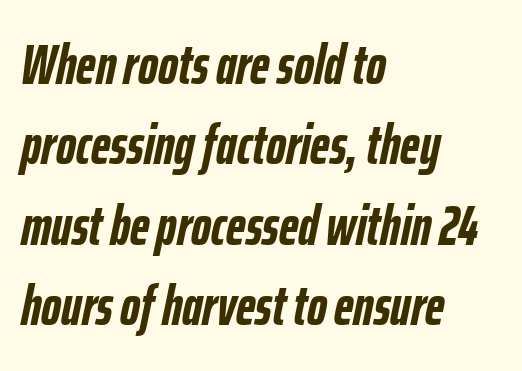
{"italic": "yes", "lean": "right", "slant_degrees": 12, "bold": "yes", "weight": "semibold", "width": "condensed", "stroke_contrast": "low", "x_height": "medium", "monospaced": "no", "underline": "no", "align": "left", "line_spacing": "normal", "line_spacing_ratio": 1.46, "letter_spacing": "normal", "letter_spacing_em": 0.0, "glyph_px": 55}
